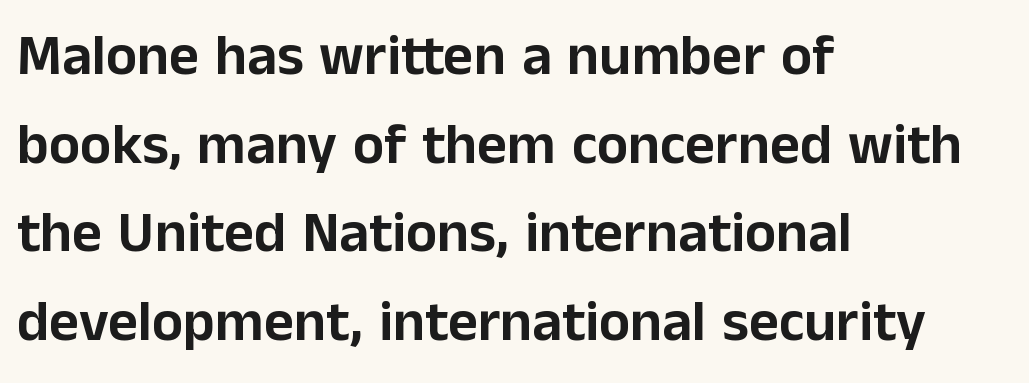
{"serif": "no", "italic": "no", "width": "normal", "stroke_contrast": "low", "x_height": "medium", "monospaced": "no", "underline": "no", "align": "left", "line_spacing": "normal", "line_spacing_ratio": 1.53, "letter_spacing": "normal", "letter_spacing_em": 0.0, "glyph_px": 58}
